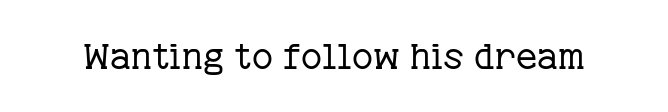
The image shows 36 px regular-weight serif type, upright; set normal letter spacing, not underlined; low stroke contrast and a medium x-height.
